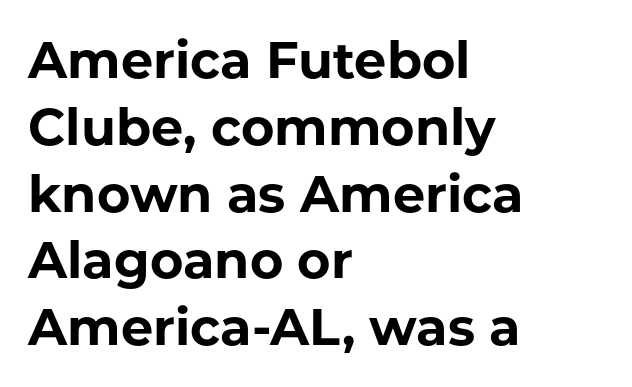
{"serif": "no", "italic": "no", "bold": "yes", "weight": "bold", "width": "normal", "stroke_contrast": "low", "x_height": "medium", "monospaced": "no", "underline": "no", "align": "left", "line_spacing": "normal", "line_spacing_ratio": 1.31, "letter_spacing": "normal", "letter_spacing_em": 0.0, "glyph_px": 51}
